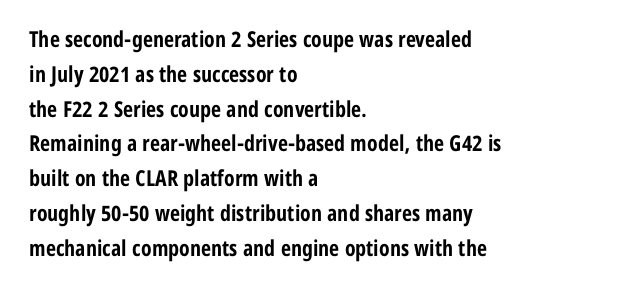
{"italic": "no", "bold": "yes", "underline": "no", "align": "left", "line_spacing": "normal", "line_spacing_ratio": 1.58, "letter_spacing": "normal", "letter_spacing_em": 0.0, "glyph_px": 22}
